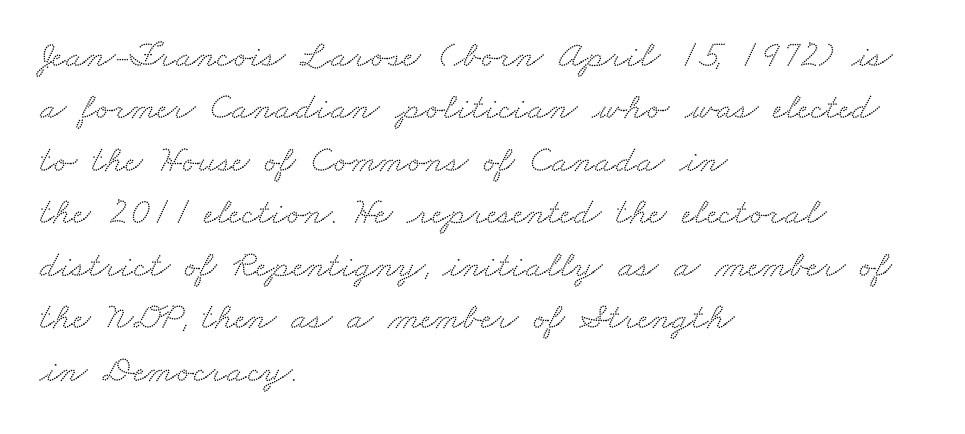
The block of text has a typical density, with ordinary space between rows. Character widths vary here, with narrow letters taking less room than wide ones. Underline: absent. Default kerning and tracking; the words read as compact shapes.
